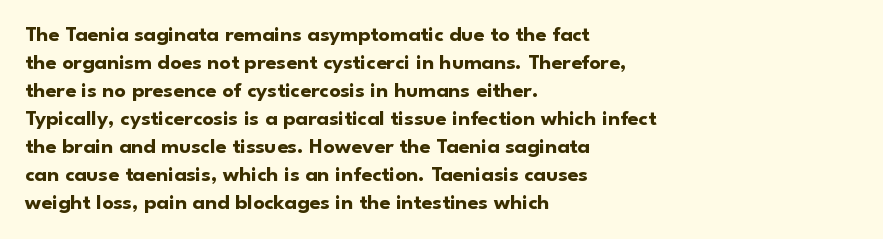
Q: Is the text bold? A: Yes.
Q: Is the text italic (slanted)? A: No, it is upright.
Q: Is the text underlined? A: No.
Q: How is the paragraph aligned? A: Left-aligned.
Q: Is the spacing between letters normal or unusually wide? A: Normal.
Q: Is the spacing between lines tight, normal or loose? A: Normal.
